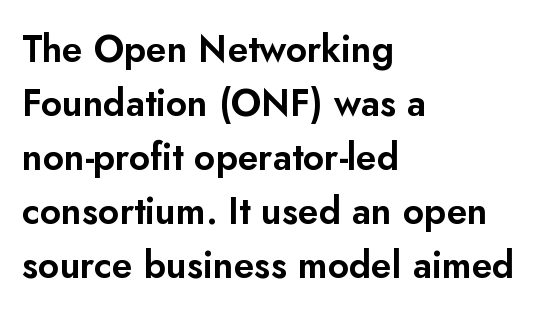
Summary of vertical rhythm: regular, with standard interline spacing. Look at the tracking — it's just the regular setting, nothing added. This is the regular roman posture of the typeface. Check the space under the baseline: it is left empty.
